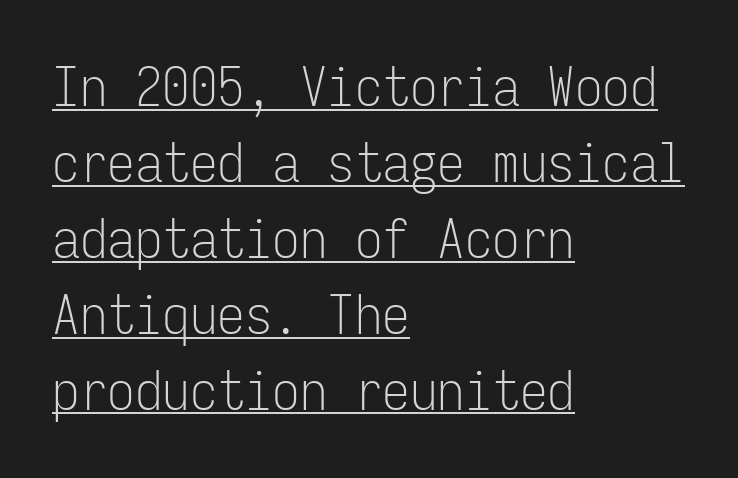
{"serif": "no", "italic": "no", "bold": "no", "weight": "light", "width": "condensed", "stroke_contrast": "low", "x_height": "medium", "monospaced": "yes", "underline": "yes", "align": "left", "line_spacing": "normal", "line_spacing_ratio": 1.38, "letter_spacing": "normal", "letter_spacing_em": 0.0, "glyph_px": 55}
